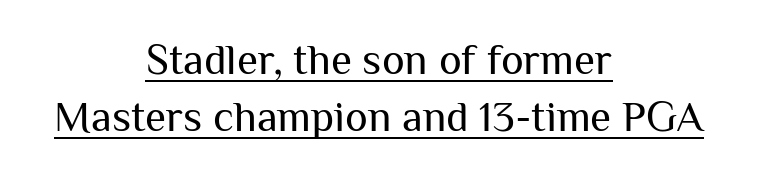
Q: Is the text bold? A: No.
Q: Is the text italic (slanted)? A: No, it is upright.
Q: Is the typeface a serif or a sans-serif typeface? A: Sans-serif.
Q: Is the text underlined? A: Yes.
Q: How is the paragraph aligned? A: Centered.
Q: Is the spacing between letters normal or unusually wide? A: Normal.
Q: Is the spacing between lines tight, normal or loose? A: Normal.
Q: Width (condensed, normal, or wide)? A: Normal.
Q: Stroke contrast? A: Medium.
Q: x-height? A: Medium.
Q: Monospaced? A: No.
